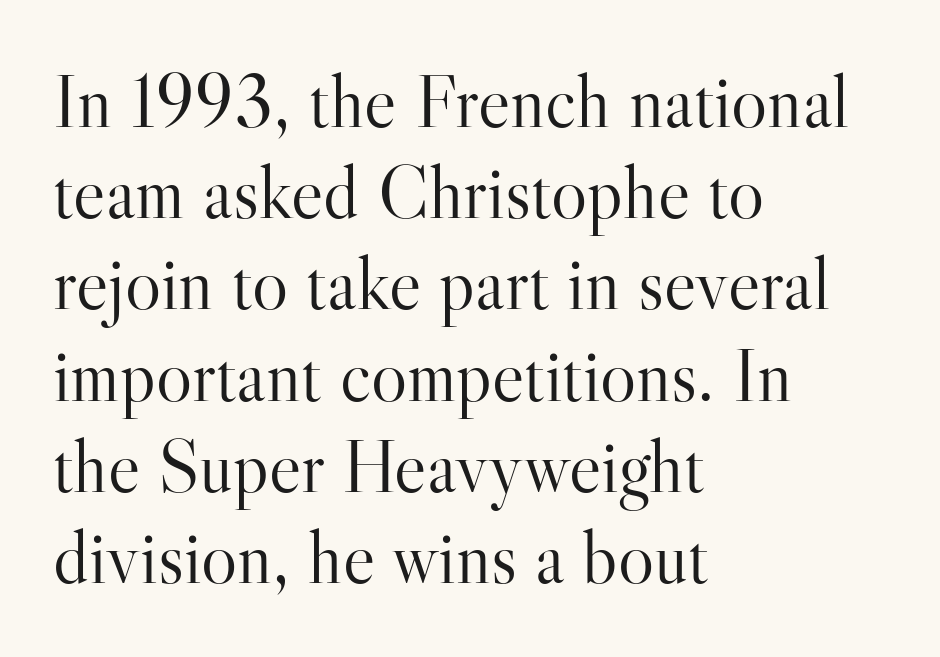
Q: Is the text bold? A: No.
Q: Is the text italic (slanted)? A: No, it is upright.
Q: Is the typeface a serif or a sans-serif typeface? A: Serif.
Q: Is the text underlined? A: No.
Q: How is the paragraph aligned? A: Left-aligned.
Q: Is the spacing between letters normal or unusually wide? A: Normal.
Q: Width (condensed, normal, or wide)? A: Normal.
Q: Stroke contrast? A: High.
Q: x-height? A: Small.
Q: Monospaced? A: No.
